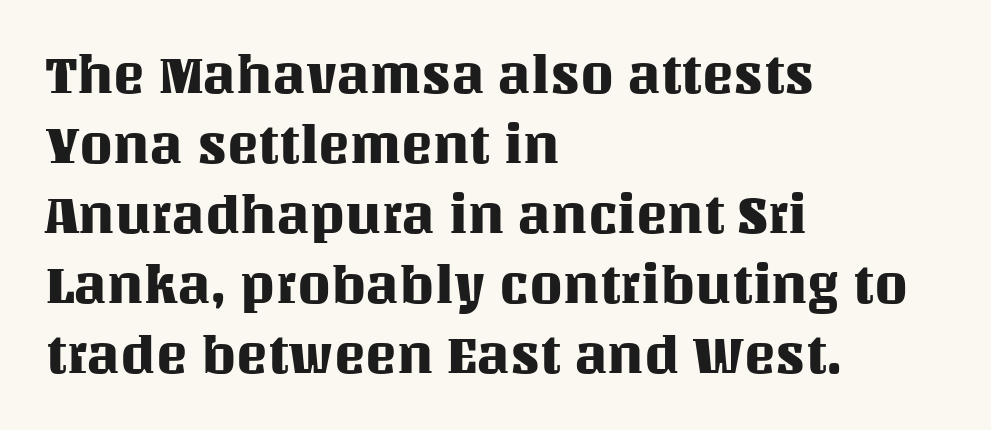
Q: Is the text italic (slanted)? A: No, it is upright.
Q: Is the text underlined? A: No.
Q: How is the paragraph aligned? A: Left-aligned.
Q: Is the spacing between letters normal or unusually wide? A: Normal.
Q: Is the spacing between lines tight, normal or loose? A: Normal.
Q: Width (condensed, normal, or wide)? A: Normal.
Q: Stroke contrast? A: Medium.
Q: x-height? A: Large.
Q: Monospaced? A: No.
